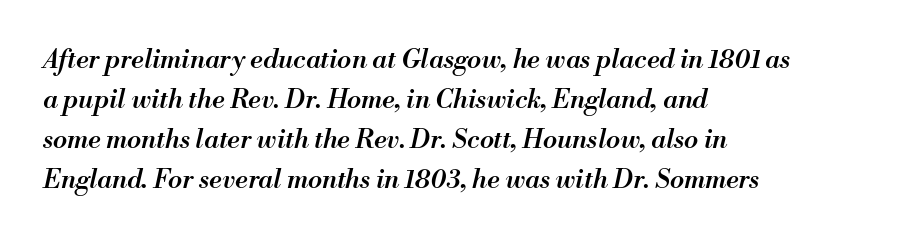
The image shows 26 px text type, italic (leaning right); set left-aligned, normal line spacing (1.54x), normal letter spacing, not underlined.
